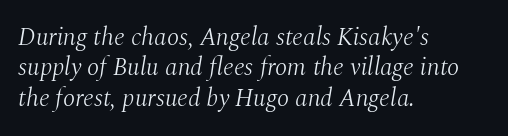
Visually the block forms a straight wall on the left and a jagged coastline on the right. Weight: regular or lighter. The space beneath each line is pristine and unruled. Compared with typical body copy, the letter spacing here is the same.
